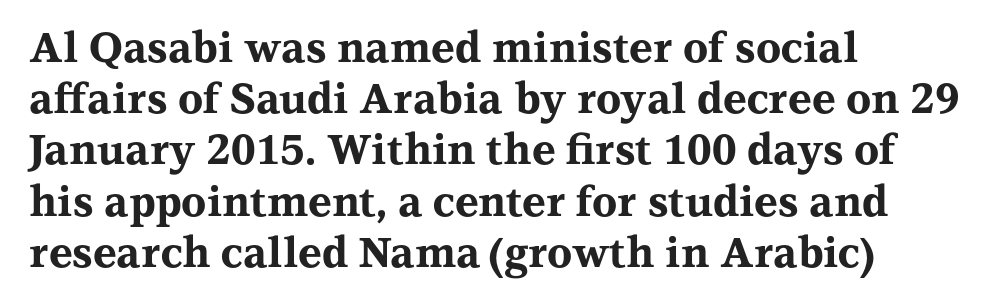
Q: Is the text bold? A: Yes.
Q: Is the text italic (slanted)? A: No, it is upright.
Q: Is the typeface a serif or a sans-serif typeface? A: Serif.
Q: Is the text underlined? A: No.
Q: How is the paragraph aligned? A: Left-aligned.
Q: Is the spacing between letters normal or unusually wide? A: Normal.
Q: Is the spacing between lines tight, normal or loose? A: Normal.
Q: Width (condensed, normal, or wide)? A: Wide.
Q: Stroke contrast? A: Medium.
Q: x-height? A: Medium.
Q: Monospaced? A: No.
